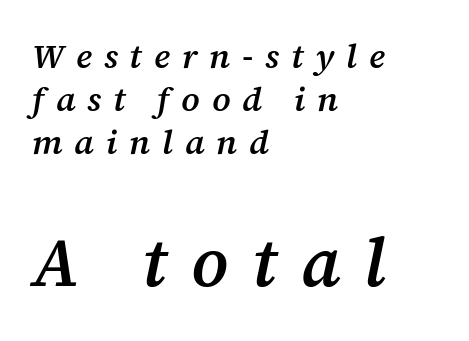
Q: Is the text bold? A: Semi-bold.
Q: Is the text italic (slanted)? A: Yes, it leans right by about 12 degrees.
Q: Is the typeface a serif or a sans-serif typeface? A: Serif.
Q: Is the text underlined? A: No.
Q: How is the paragraph aligned? A: Left-aligned.
Q: Is the spacing between letters normal or unusually wide? A: Unusually wide.
Q: Is the spacing between lines tight, normal or loose? A: Normal.
Q: Which block of text is set in a larger size, the first (top) or the second (bottom)? A: The second (bottom) one.
Q: Width (condensed, normal, or wide)? A: Normal.
Q: Stroke contrast? A: Medium.
Q: x-height? A: Medium.
Q: Monospaced? A: No.
